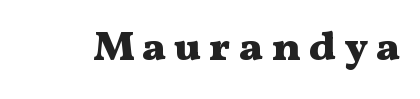
Q: Is the text bold? A: Yes.
Q: Is the text italic (slanted)? A: No, it is upright.
Q: Is the typeface a serif or a sans-serif typeface? A: Serif.
Q: Is the text underlined? A: No.
Q: Is the spacing between letters normal or unusually wide? A: Unusually wide.
Q: Width (condensed, normal, or wide)? A: Wide.
Q: Stroke contrast? A: Medium.
Q: x-height? A: Medium.
Q: Monospaced? A: No.
